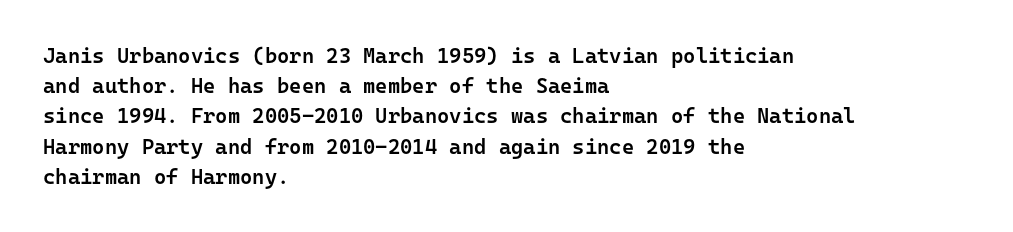
{"italic": "no", "bold": "semi", "underline": "no", "align": "left", "line_spacing": "normal", "line_spacing_ratio": 1.44, "letter_spacing": "normal", "letter_spacing_em": 0.0, "glyph_px": 21}
